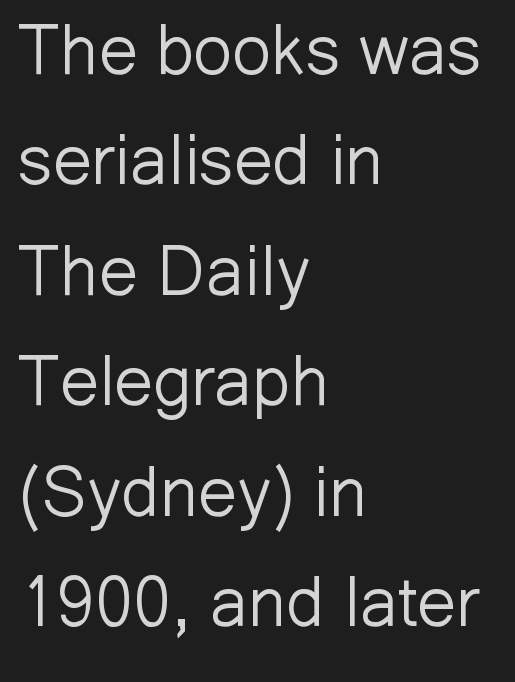
Q: Is the text bold? A: No.
Q: Is the text italic (slanted)? A: No, it is upright.
Q: Is the typeface a serif or a sans-serif typeface? A: Sans-serif.
Q: Is the text underlined? A: No.
Q: How is the paragraph aligned? A: Left-aligned.
Q: Is the spacing between letters normal or unusually wide? A: Normal.
Q: Is the spacing between lines tight, normal or loose? A: Normal.
Q: Width (condensed, normal, or wide)? A: Normal.
Q: Stroke contrast? A: Low.
Q: x-height? A: Medium.
Q: Monospaced? A: No.
